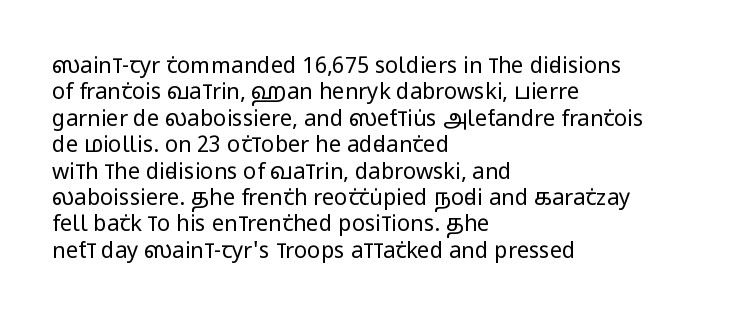
The image shows 22 px text type, upright; set left-aligned, line spacing 1.2x, normal letter spacing, not underlined.
